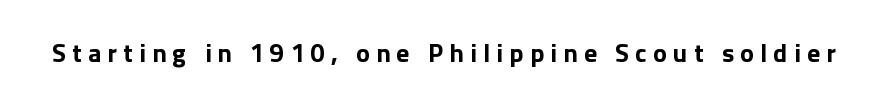
Q: Is the text bold? A: Yes.
Q: Is the text italic (slanted)? A: No, it is upright.
Q: Is the text underlined? A: No.
Q: Is the spacing between letters normal or unusually wide? A: Unusually wide.
